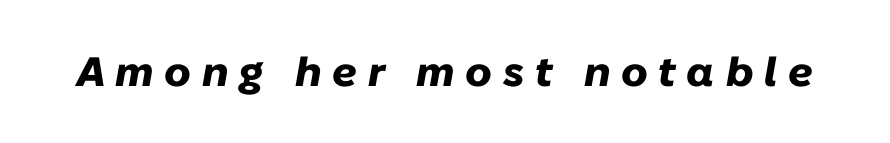
Q: Is the text bold? A: Yes.
Q: Is the text italic (slanted)? A: Yes, it leans right by about 10 degrees.
Q: Is the text underlined? A: No.
Q: Is the spacing between letters normal or unusually wide? A: Unusually wide.
Q: Width (condensed, normal, or wide)? A: Normal.
Q: Stroke contrast? A: Low.
Q: x-height? A: Medium.
Q: Monospaced? A: No.
